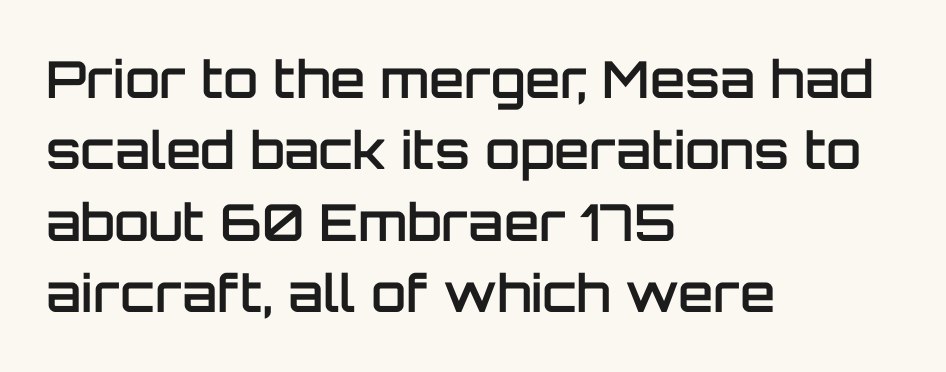
Q: Is the text bold? A: Semi-bold.
Q: Is the text italic (slanted)? A: No, it is upright.
Q: Is the typeface a serif or a sans-serif typeface? A: Sans-serif.
Q: Is the text underlined? A: No.
Q: How is the paragraph aligned? A: Left-aligned.
Q: Is the spacing between letters normal or unusually wide? A: Normal.
Q: Is the spacing between lines tight, normal or loose? A: Normal.
Q: Width (condensed, normal, or wide)? A: Normal.
Q: Stroke contrast? A: Low.
Q: x-height? A: Large.
Q: Monospaced? A: No.
